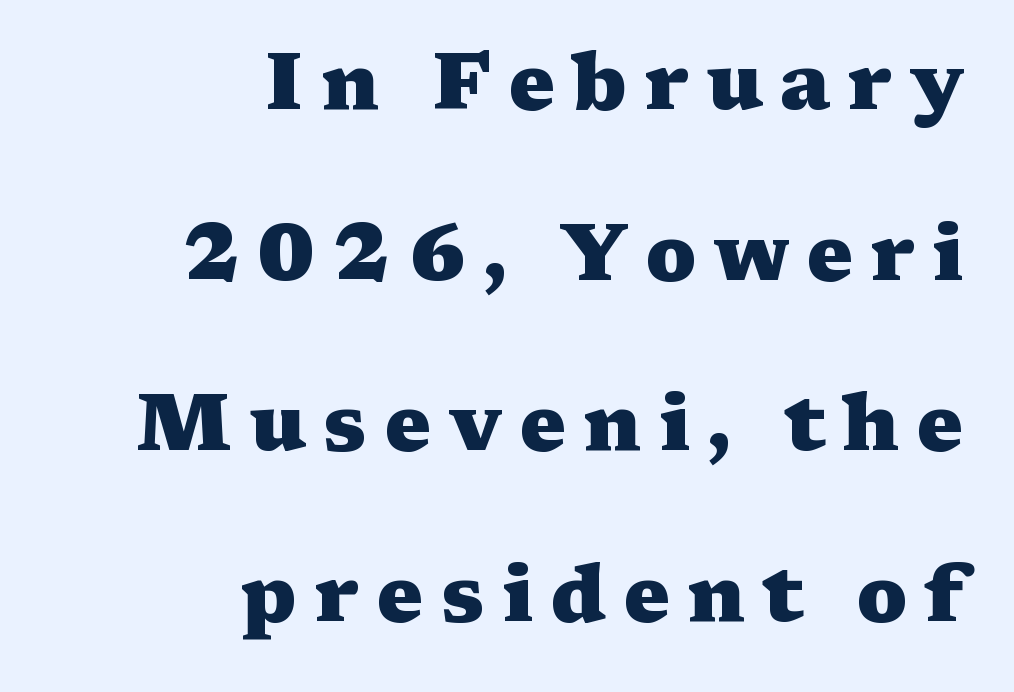
Q: Is the text bold? A: Yes.
Q: Is the text italic (slanted)? A: No, it is upright.
Q: Is the typeface a serif or a sans-serif typeface? A: Serif.
Q: Is the text underlined? A: No.
Q: How is the paragraph aligned? A: Right-aligned.
Q: Is the spacing between letters normal or unusually wide? A: Unusually wide.
Q: Is the spacing between lines tight, normal or loose? A: Loose.
Q: Width (condensed, normal, or wide)? A: Wide.
Q: Stroke contrast? A: Medium.
Q: x-height? A: Medium.
Q: Monospaced? A: No.
